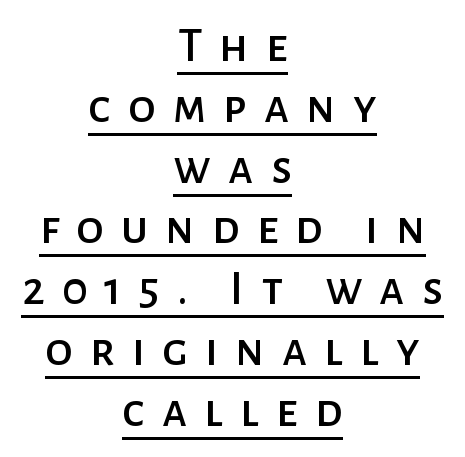
The image shows 49 px sans-serif type, upright; set centered, line spacing 1.24x, unusually wide letter spacing (+0.35 em), underlined; low stroke contrast and a medium x-height.
